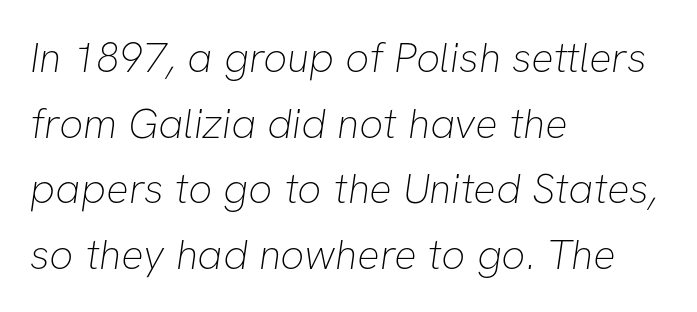
{"serif": "no", "bold": "no", "weight": "thin", "width": "normal", "stroke_contrast": "low", "x_height": "medium", "monospaced": "no", "underline": "no", "align": "left", "line_spacing": "normal", "line_spacing_ratio": 1.56, "letter_spacing": "normal", "letter_spacing_em": 0.0, "glyph_px": 42}
